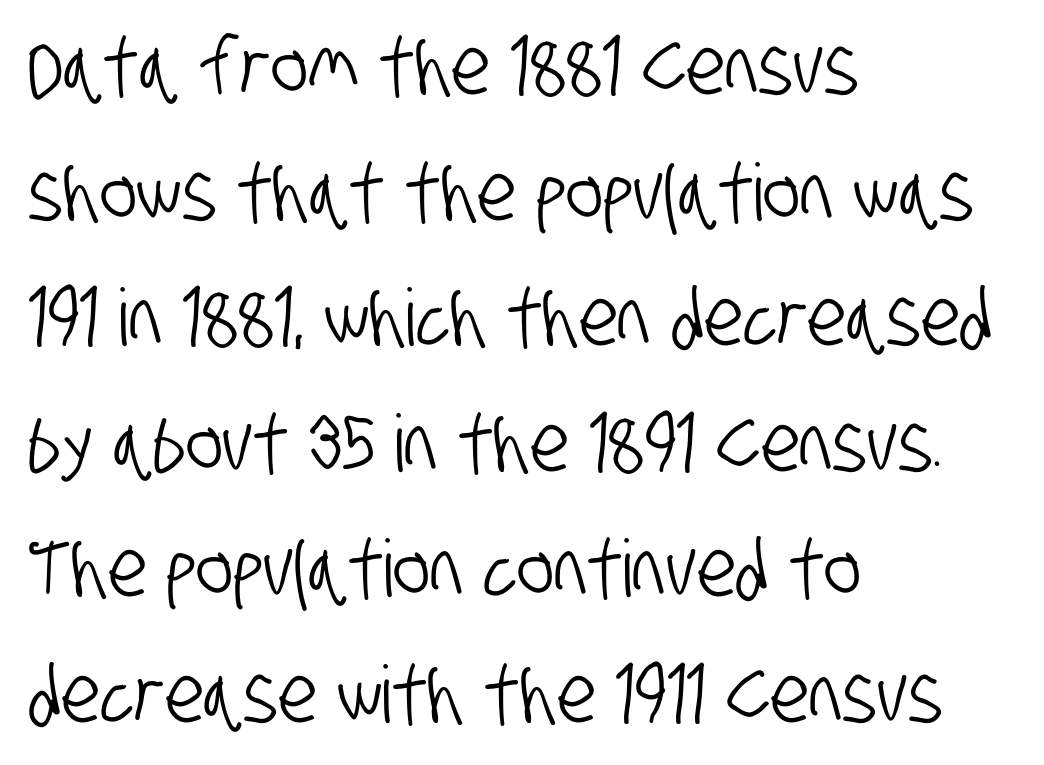
To sum up the face: it is a sans, with no serifs. Caption: standard tracking, unaltered. Descenders hang freely into open space. Rows of type keep a routine distance in the vertical direction. Note the varied advance widths — an 'i' is clearly narrower than an 'm'. Typeset ragged right — the left edge is the straight one.
